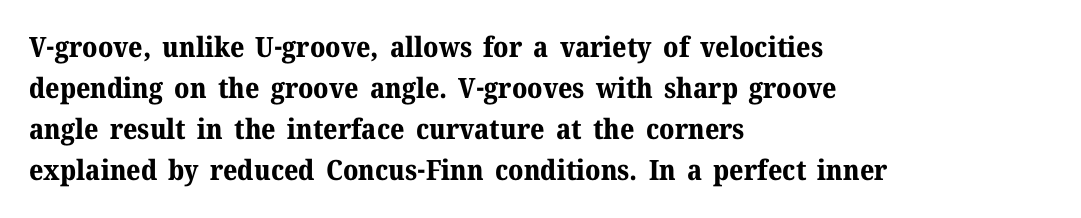
The image shows 28 px bold serif type, upright; set left-aligned, normal line spacing (1.46x), normal letter spacing, not underlined; medium stroke contrast and a medium x-height.
